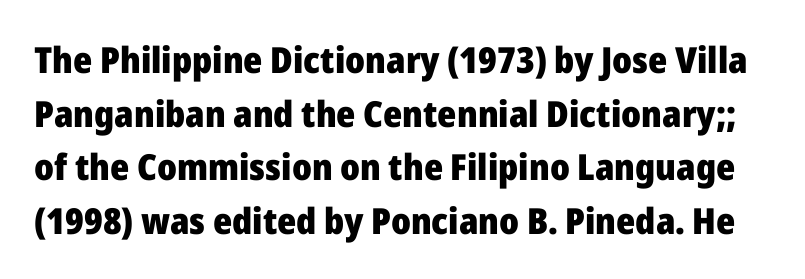
The image shows 36 px heavy sans-serif type, upright; set normal line spacing (1.49x), normal letter spacing, not underlined; low stroke contrast and a medium x-height.
